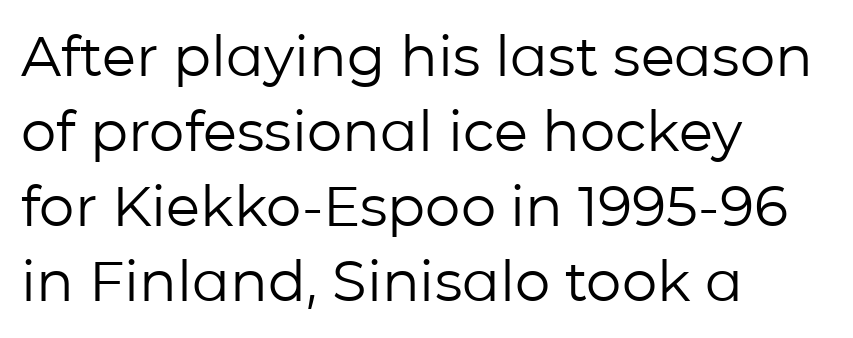
Each stroke keeps to a modest, everyday thickness or less. The setting favours the left margin, as ordinary paragraphs usually do. Does the type have serifs? No, each stem ends abruptly. Descender tails drop into unmarked territory. The passage shown has conventional tracking throughout. Vertical spacing — default.
